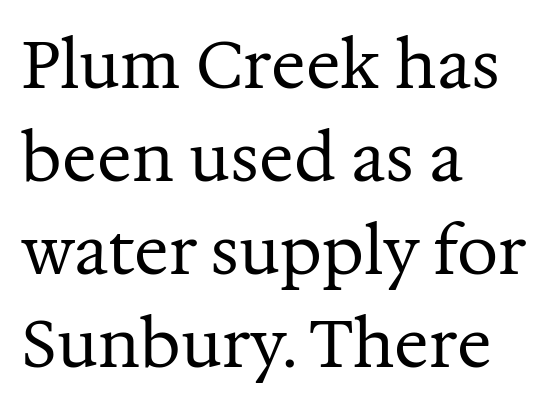
{"serif": "yes", "italic": "no", "bold": "no", "weight": "regular", "width": "normal", "stroke_contrast": "medium", "x_height": "medium", "monospaced": "no", "underline": "no", "align": "left", "line_spacing": "normal", "line_spacing_ratio": 1.43, "letter_spacing": "normal", "letter_spacing_em": 0.0, "glyph_px": 65}
